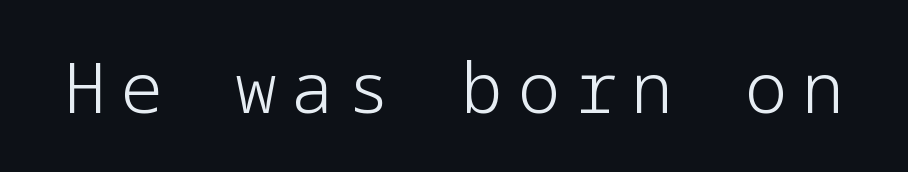
{"serif": "no", "italic": "no", "bold": "no", "weight": "light", "width": "normal", "stroke_contrast": "low", "x_height": "medium", "underline": "no", "letter_spacing": "wide", "letter_spacing_em": 0.21, "glyph_px": 70}
